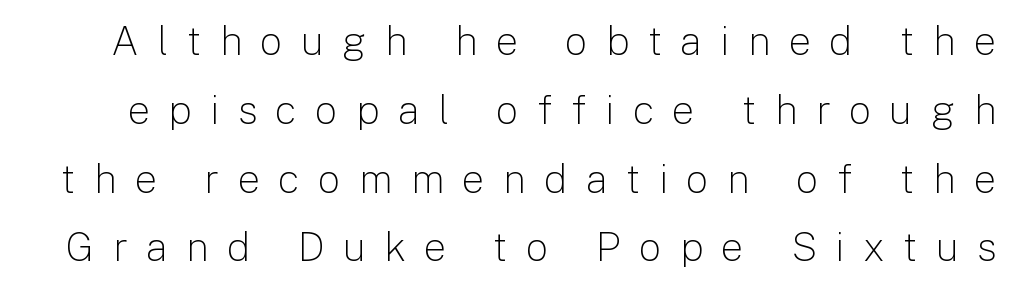
The image shows 40 px light sans-serif type, upright; set line spacing 1.72x, unusually wide letter spacing (+0.46 em), not underlined; low stroke contrast and a medium x-height.
